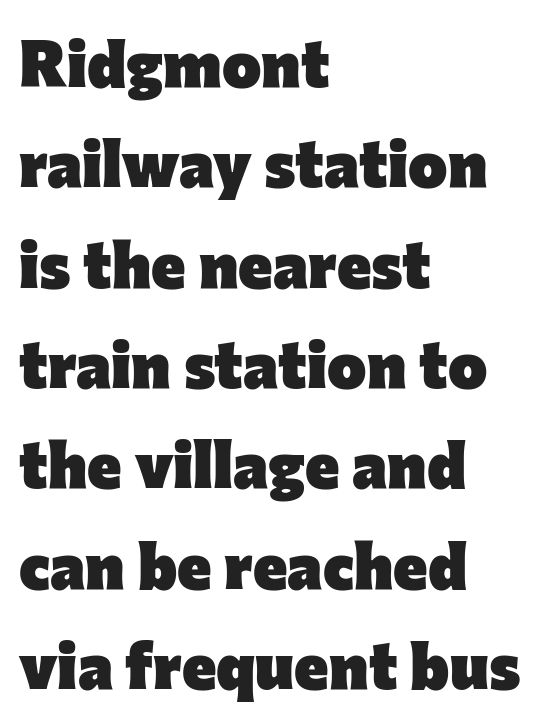
Q: Is the text bold? A: Yes.
Q: Is the text italic (slanted)? A: No, it is upright.
Q: Is the typeface a serif or a sans-serif typeface? A: Sans-serif.
Q: Is the text underlined? A: No.
Q: How is the paragraph aligned? A: Left-aligned.
Q: Is the spacing between letters normal or unusually wide? A: Normal.
Q: Is the spacing between lines tight, normal or loose? A: Normal.
Q: Width (condensed, normal, or wide)? A: Normal.
Q: Stroke contrast? A: Low.
Q: x-height? A: Medium.
Q: Monospaced? A: No.
